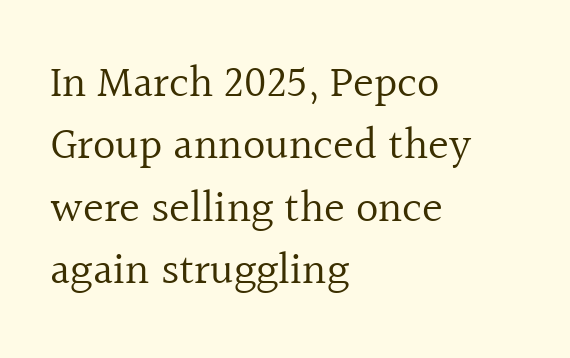
Check where the strokes stop: tiny serifs finish them off. Quick note: not italic, upright. Is the letter spacing exaggerated? No — it looks like the ordinary default. No extra ink here — the face is not bold. Decoration check: the copy has no underline. The ragged edge is on the right, which tells us the setting is flush left.
